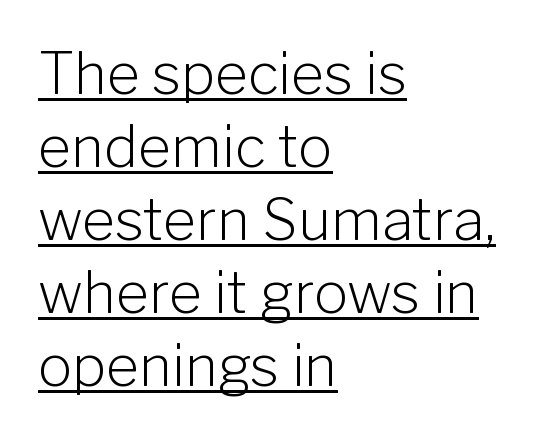
The image shows 57 px light sans-serif type, upright; set left-aligned, normal line spacing (1.28x), normal letter spacing, underlined; low stroke contrast and a medium x-height.
